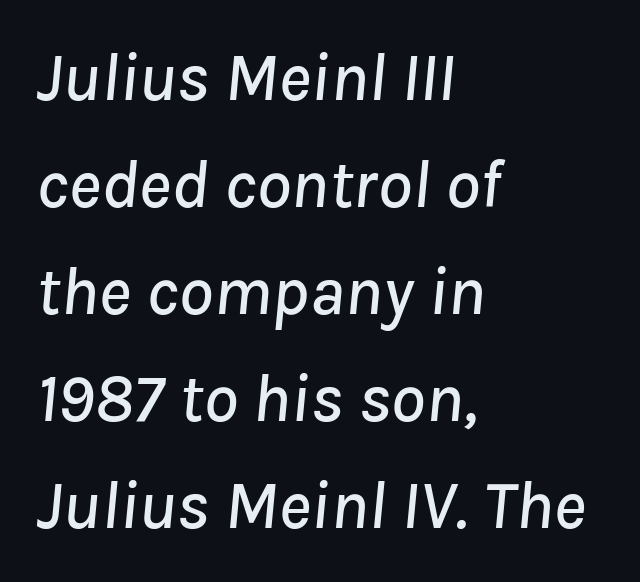
Each line starts at the same left margin while the right side varies. Varying glyph widths throughout — classic text-font behaviour. Has an underline been added? It has not. The vertical gap from one line to the next is medium. This rendering leaves character spacing at its baseline value.
